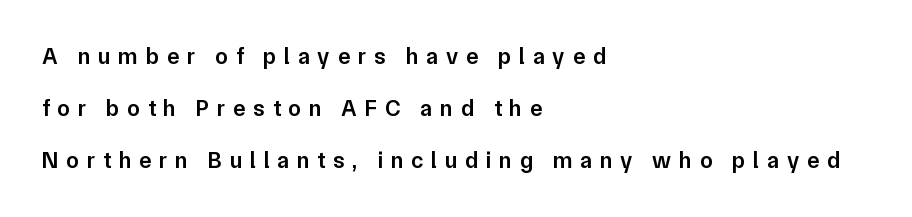
{"italic": "no", "bold": "semi", "underline": "no", "align": "left", "line_spacing": "loose", "line_spacing_ratio": 2.27, "letter_spacing": "wide", "letter_spacing_em": 0.34, "glyph_px": 23}
